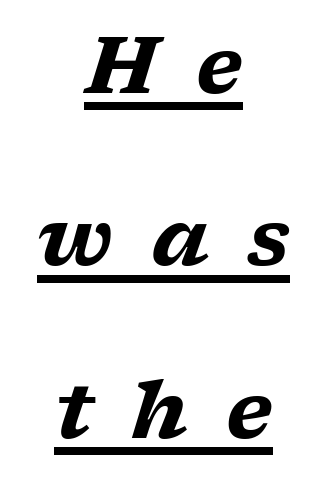
Each word looks stretched out because of the extra space between its letters. Slant detected: the letters are inclined. You could not count columns in this text — the font is proportionally spaced. You could fit nearly another row in the gap between these rows. I'd describe the lettering as bold — thick and assertive. Teacher's note: observe the equal gaps on both sides — that is centered alignment.
